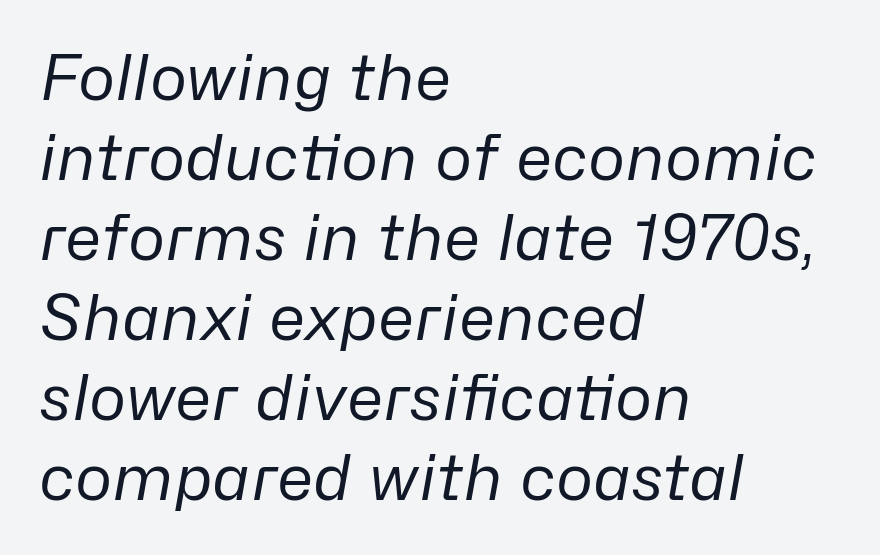
No letter is thick-stroked: the sample isn't bold. The rows are spaced the way most documents space them. If you drew a ruler down the left edge, every line would touch it. The words here are not underlined. The glyphs look as if they've been sheared to an angle. There is no visible air inserted between adjacent glyphs.
